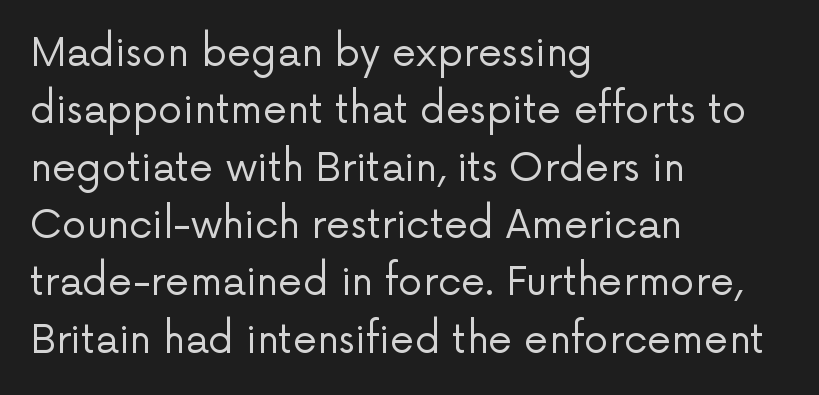
{"serif": "no", "italic": "no", "bold": "no", "weight": "regular", "width": "normal", "stroke_contrast": "low", "x_height": "medium", "monospaced": "no", "underline": "no", "align": "left", "line_spacing": "normal", "line_spacing_ratio": 1.47, "letter_spacing": "normal", "letter_spacing_em": 0.0, "glyph_px": 39}
